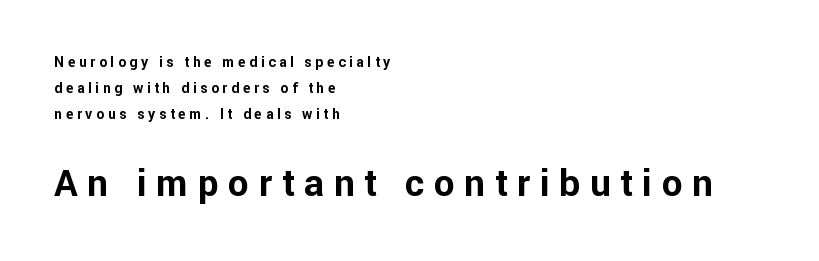
The image shows 37 px bold sans-serif type, upright; set left-aligned, line spacing 1.85x, unusually wide letter spacing (+0.26 em), not underlined; the second (bottom) block is 2.64x larger; low stroke contrast and a medium x-height.
